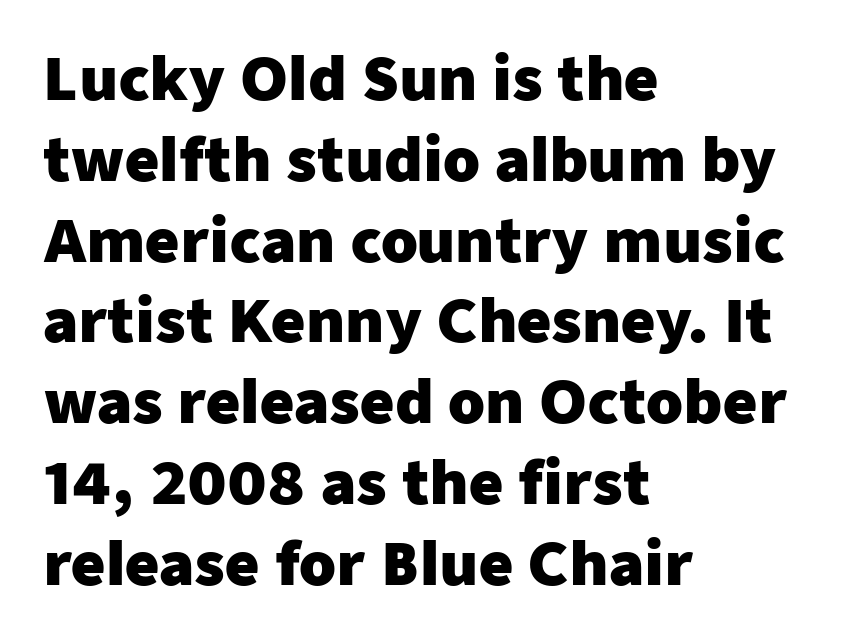
The image shows 59 px heavy sans-serif type, upright; set left-aligned, normal line spacing (1.37x), normal letter spacing, not underlined; low stroke contrast and a medium x-height.
